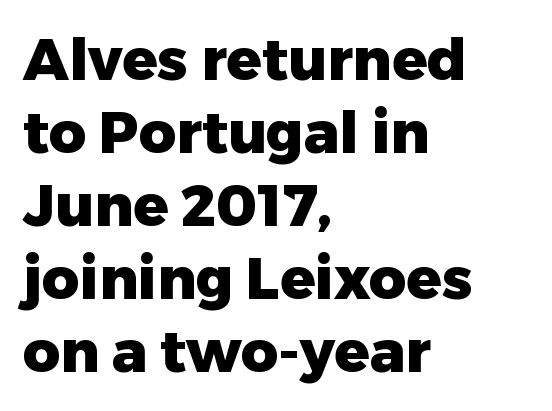
{"serif": "no", "italic": "no", "bold": "yes", "weight": "heavy", "width": "normal", "stroke_contrast": "low", "x_height": "medium", "monospaced": "no", "underline": "no", "align": "left", "line_spacing": "normal", "line_spacing_ratio": 1.26, "letter_spacing": "normal", "letter_spacing_em": 0.0, "glyph_px": 58}
